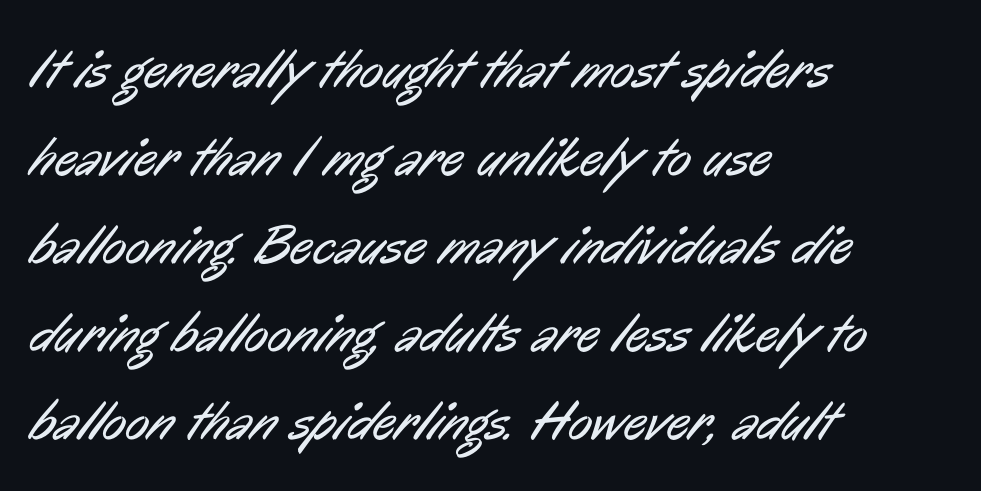
{"serif": "no", "bold": "no", "weight": "regular", "width": "condensed", "stroke_contrast": "low", "x_height": "medium", "monospaced": "no", "underline": "no", "align": "left", "line_spacing": "normal", "line_spacing_ratio": 1.57, "letter_spacing": "normal", "letter_spacing_em": 0.0, "glyph_px": 56}
